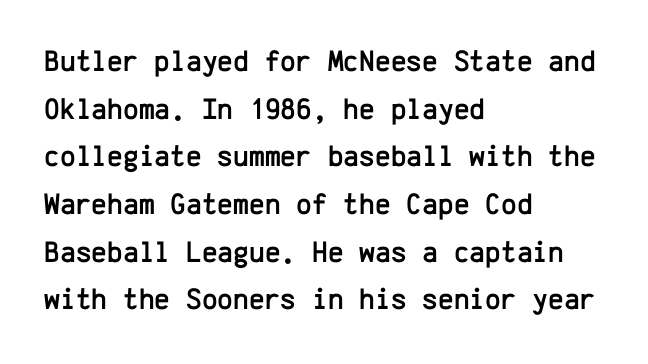
Q: Is the text italic (slanted)? A: No, it is upright.
Q: Is the typeface a serif or a sans-serif typeface? A: Sans-serif.
Q: Is the text underlined? A: No.
Q: How is the paragraph aligned? A: Left-aligned.
Q: Is the spacing between letters normal or unusually wide? A: Normal.
Q: Is the spacing between lines tight, normal or loose? A: Normal.
Q: Width (condensed, normal, or wide)? A: Normal.
Q: Stroke contrast? A: Low.
Q: x-height? A: Medium.
Q: Monospaced? A: Yes.
